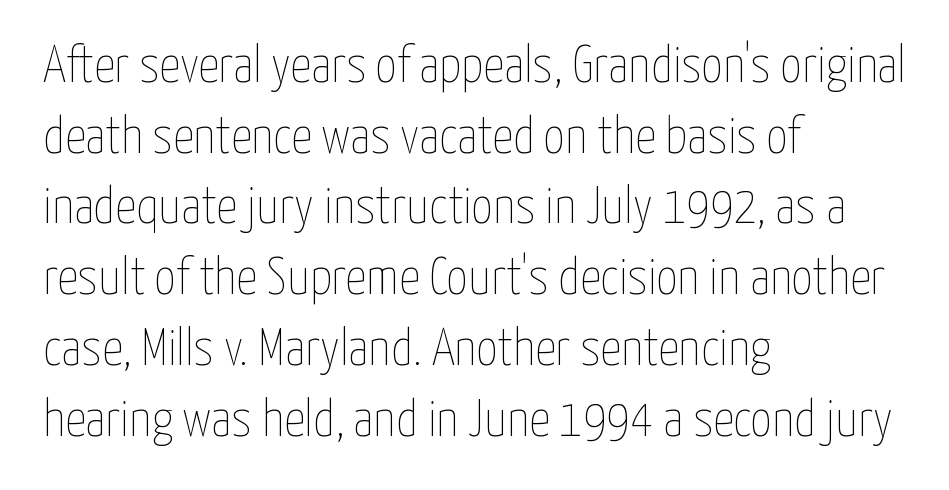
Proportional: the letters do not fall into vertical columns. Reading down the block, your eye returns to a fixed left position each line. Interline gaps are of average width in this sample. Characters remain perfectly vertical along every line. The weight would be labelled regular, book, light, or lighter still.
